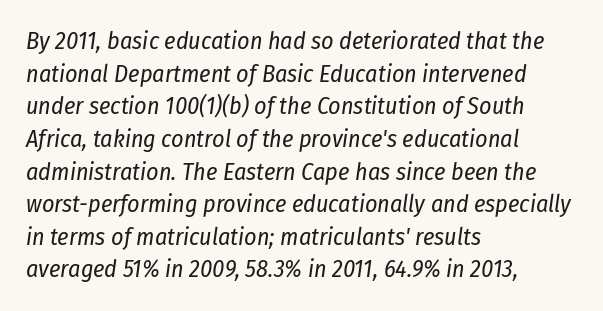
Unbolded letterforms with no extra heft. Emphasis-style slanted type is in use. Descenders are the only things crossing below the line. Is there much room between lines? A standard amount, neither cramped nor airy.
